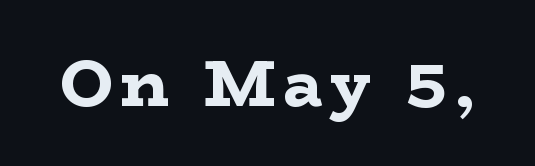
The image shows 65 px bold, wide serif type, upright; set not underlined; low stroke contrast and a medium x-height.
